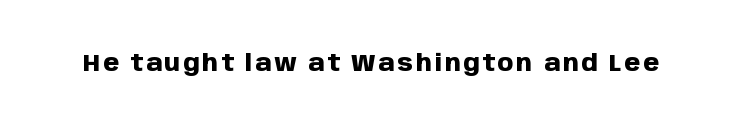
{"italic": "no", "bold": "yes", "underline": "no", "glyph_px": 23}
